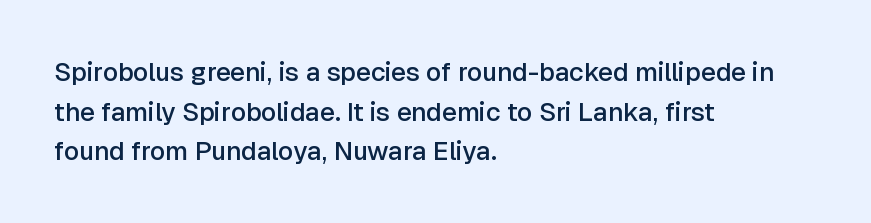
The image shows 26 px text type, upright; set left-aligned, normal line spacing (1.52x), normal letter spacing, not underlined.
